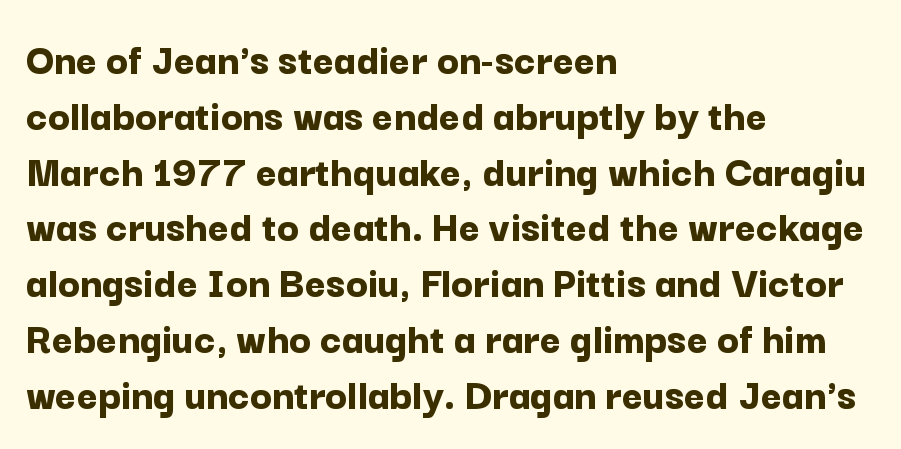
{"serif": "no", "italic": "no", "bold": "yes", "weight": "bold", "width": "normal", "stroke_contrast": "low", "x_height": "medium", "monospaced": "no", "underline": "no", "align": "left", "line_spacing_ratio": 1.24, "letter_spacing": "normal", "letter_spacing_em": 0.0, "glyph_px": 45}
